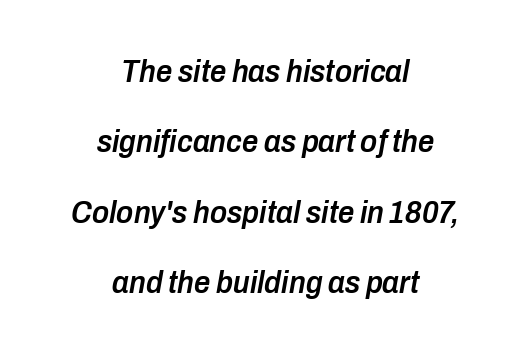
The image shows 32 px semibold, condensed type, italic (leaning right); set centered, loose line spacing (2.2x), normal letter spacing, not underlined; low stroke contrast and a medium x-height.
